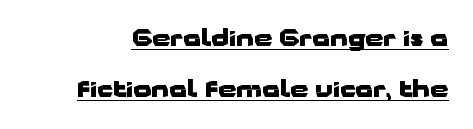
The image shows 23 px bold type, upright; set loose line spacing (2.21x), normal letter spacing, underlined.
